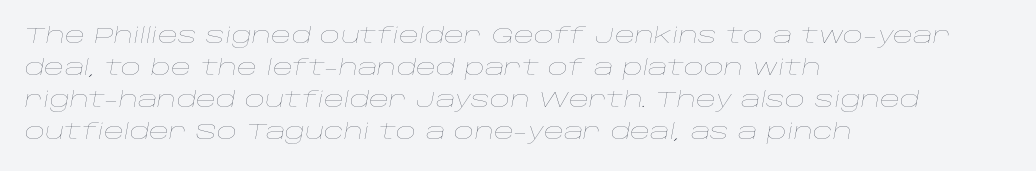
{"italic": "yes", "lean": "right", "slant_degrees": 10, "bold": "no", "underline": "no", "align": "left", "line_spacing": "normal", "line_spacing_ratio": 1.46, "letter_spacing": "normal", "letter_spacing_em": 0.0, "glyph_px": 22}
